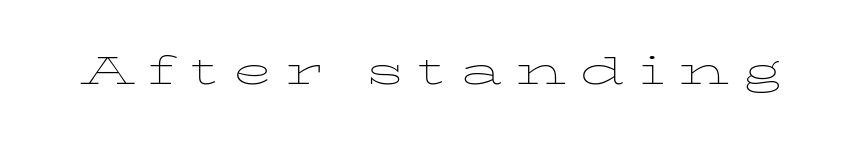
The image shows 52 px thin, wide type, upright; set unusually wide letter spacing (+0.27 em), not underlined; low stroke contrast and a medium x-height.
